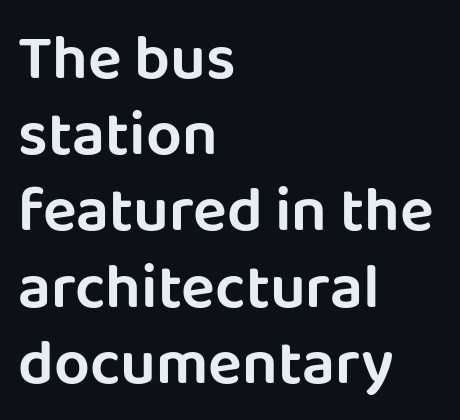
Q: Is the text italic (slanted)? A: No, it is upright.
Q: Is the typeface a serif or a sans-serif typeface? A: Sans-serif.
Q: Is the text underlined? A: No.
Q: How is the paragraph aligned? A: Left-aligned.
Q: Is the spacing between letters normal or unusually wide? A: Normal.
Q: Width (condensed, normal, or wide)? A: Normal.
Q: Stroke contrast? A: Low.
Q: x-height? A: Large.
Q: Monospaced? A: No.
